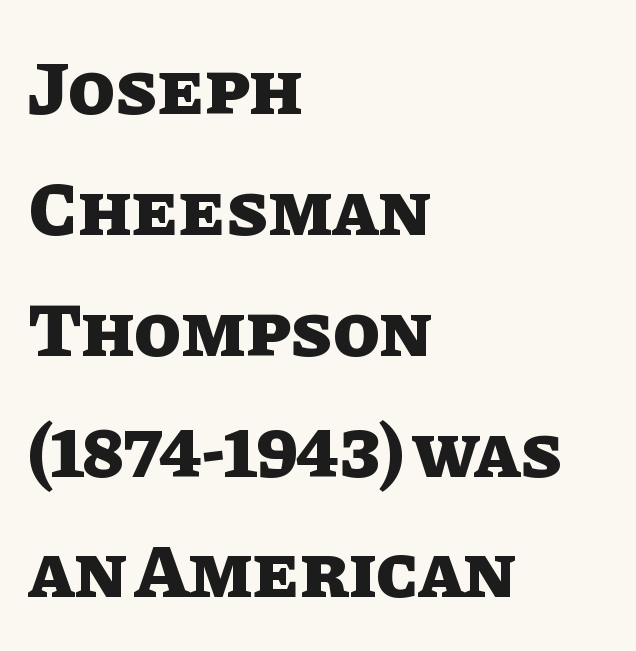
Each row of text sits above clean, open space. Spacing between characters is what you'd get straight out of the box. This sample keeps an unexceptional amount of space between lines. The specimen reads as upright at a glance. The paragraph has a hard left edge and a soft right edge. I'd describe the lettering as bold — thick and assertive.
